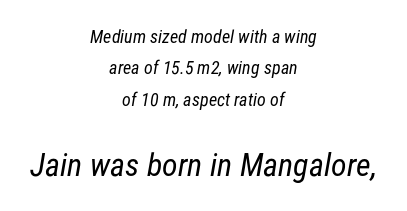
Q: Is the text bold? A: No.
Q: Is the typeface a serif or a sans-serif typeface? A: Sans-serif.
Q: Is the text underlined? A: No.
Q: How is the paragraph aligned? A: Centered.
Q: Is the spacing between letters normal or unusually wide? A: Normal.
Q: Which block of text is set in a larger size, the first (top) or the second (bottom)? A: The second (bottom) one.
Q: Width (condensed, normal, or wide)? A: Condensed.
Q: Stroke contrast? A: Low.
Q: x-height? A: Medium.
Q: Monospaced? A: No.
